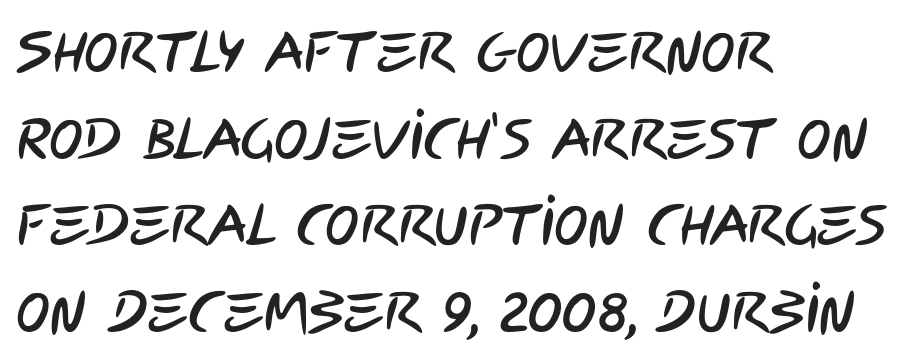
The image shows 57 px condensed sans-serif type; set left-aligned, normal line spacing (1.52x), normal letter spacing, not underlined; low stroke contrast and a large x-height.
